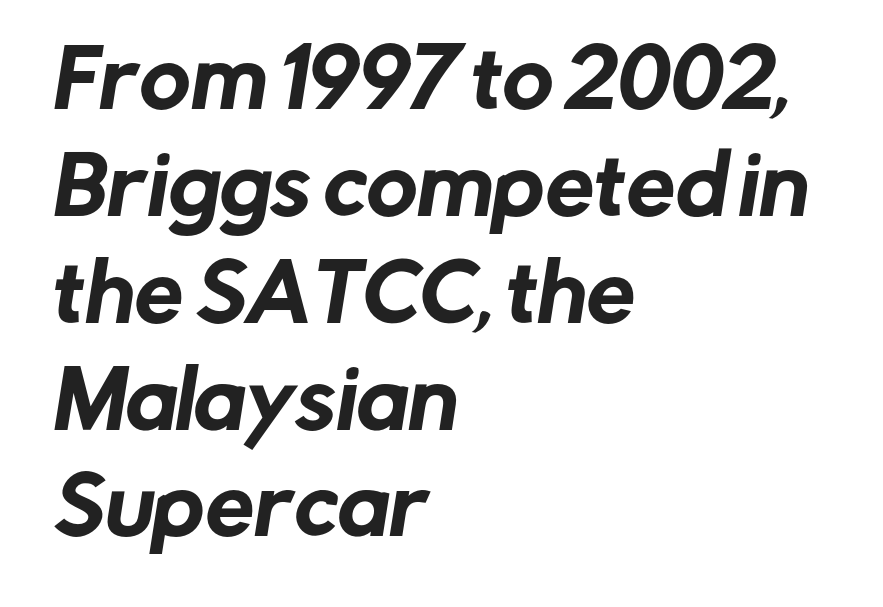
The image shows 78 px sans-serif type; set left-aligned, normal line spacing (1.37x), normal letter spacing, not underlined; low stroke contrast and a medium x-height.
